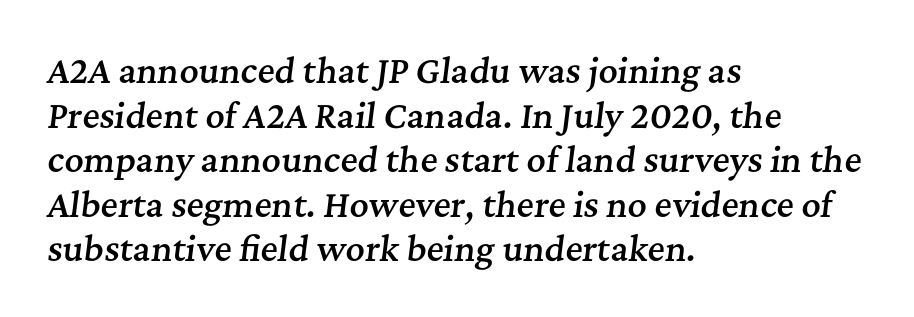
The image shows 33 px semibold serif type, italic (leaning right); set left-aligned, normal line spacing (1.35x), normal letter spacing, not underlined; medium stroke contrast and a medium x-height.
